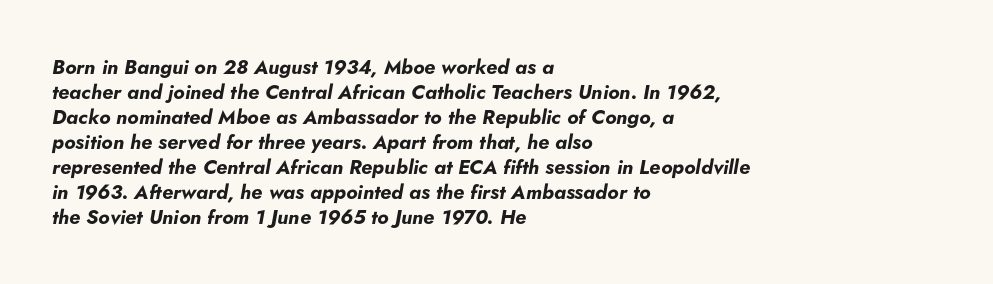
{"italic": "yes", "lean": "right", "slant_degrees": 5, "bold": "yes", "underline": "no", "align": "left", "line_spacing": "normal", "line_spacing_ratio": 1.25, "letter_spacing": "normal", "letter_spacing_em": 0.0, "glyph_px": 20}
